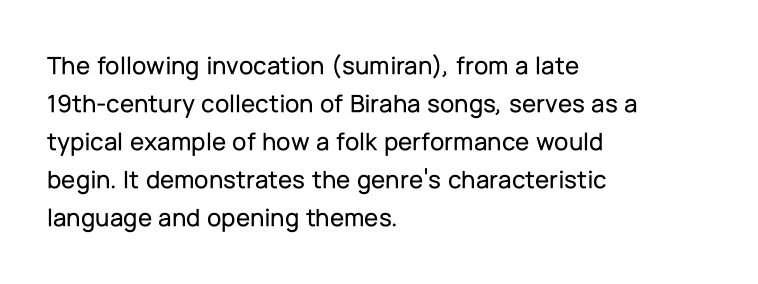
The image shows 26 px text type, upright; set left-aligned, normal line spacing (1.46x), normal letter spacing, not underlined.
